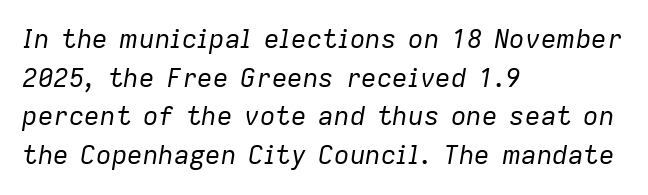
The image shows 26 px text type, italic (leaning right); set left-aligned, normal line spacing (1.49x), normal letter spacing, not underlined.
